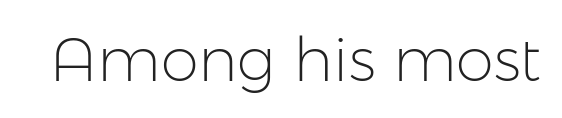
The image shows 61 px light sans-serif type, upright; set normal letter spacing, not underlined; low stroke contrast and a medium x-height.
